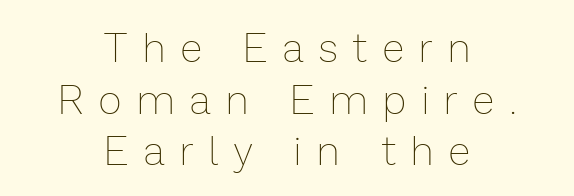
The axis of the letterforms is exactly vertical. Underline: absent. Rows of type keep a routine distance in the vertical direction. These glyphs show unthickened strokes, regular width or finer. These lines are centered, leaving both edges ragged.
